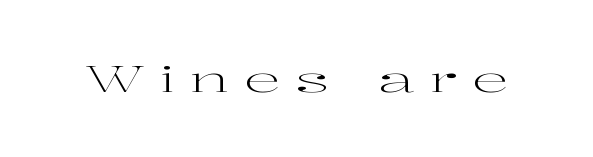
The image shows 36 px regular-weight, wide serif type, upright; set unusually wide letter spacing (+0.42 em), not underlined; high stroke contrast and a medium x-height.
